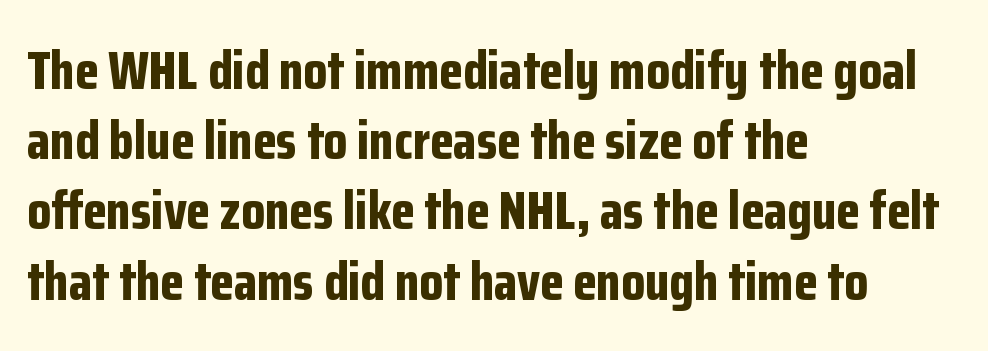
The image shows 54 px bold, condensed sans-serif type, upright; set left-aligned, normal line spacing (1.3x), normal letter spacing, not underlined; low stroke contrast and a medium x-height.
